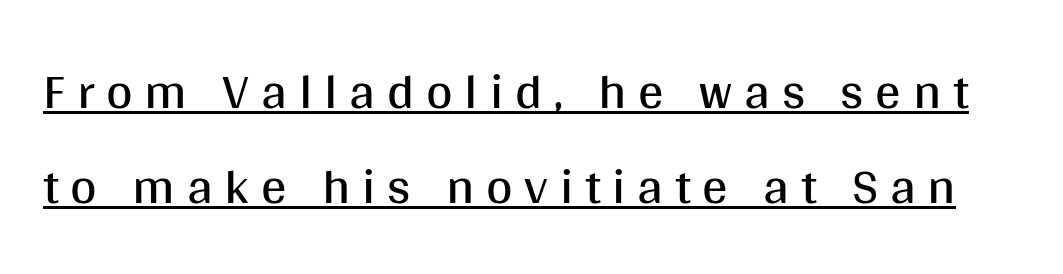
In terms of posture, this sample is upright. The words here are underlined. Type style note: lacks serifs. Loose tracking; the words dissolve into strings of separated letters.
